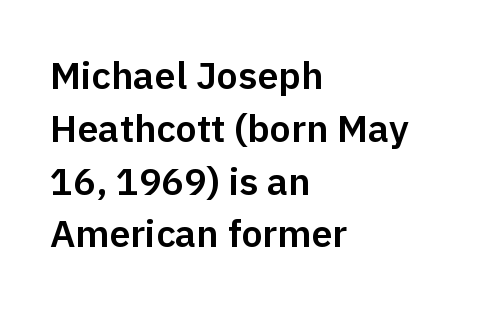
The image shows 38 px sans-serif type, upright; set left-aligned, normal line spacing (1.39x), normal letter spacing, not underlined; low stroke contrast and a medium x-height.
